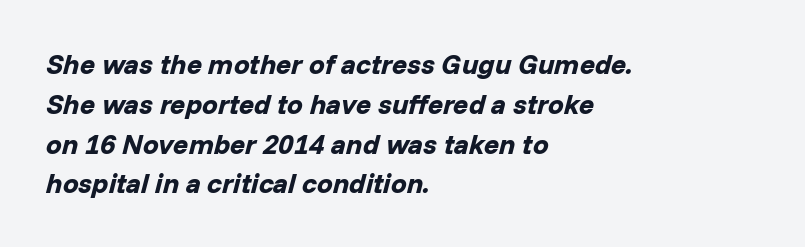
{"italic": "yes", "lean": "right", "slant_degrees": 14, "bold": "yes", "weight": "bold", "width": "normal", "stroke_contrast": "low", "x_height": "medium", "monospaced": "no", "underline": "no", "align": "left", "line_spacing": "normal", "line_spacing_ratio": 1.42, "letter_spacing": "normal", "letter_spacing_em": 0.0, "glyph_px": 28}
